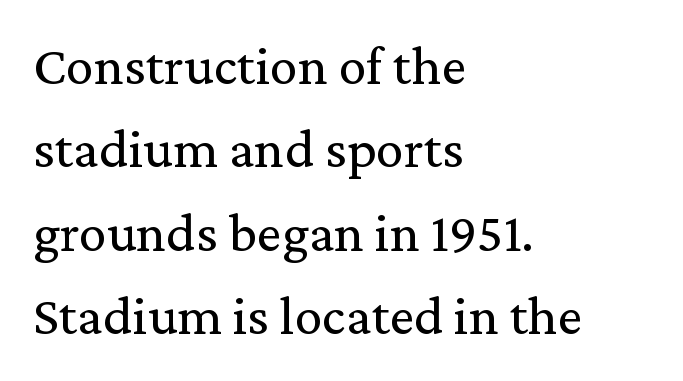
{"serif": "yes", "italic": "no", "bold": "no", "weight": "regular", "width": "normal", "stroke_contrast": "medium", "x_height": "medium", "monospaced": "no", "underline": "no", "align": "left", "line_spacing": "normal", "line_spacing_ratio": 1.49, "letter_spacing": "normal", "letter_spacing_em": 0.0, "glyph_px": 56}
